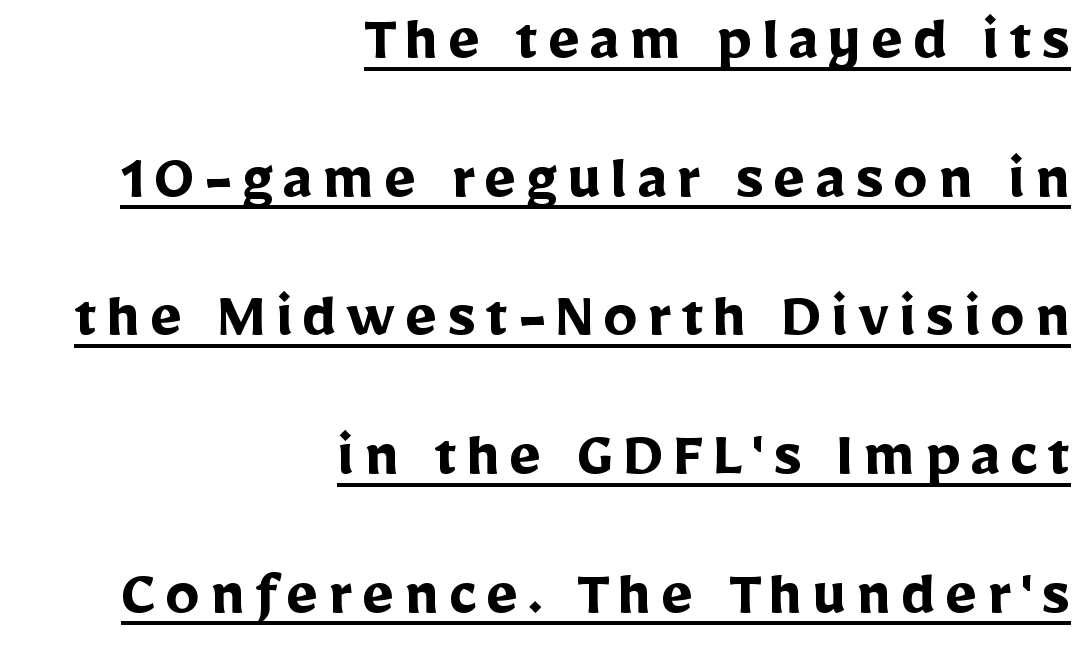
The image shows 69 px semibold sans-serif type, upright; set right-aligned, loose line spacing (2.01x), underlined; low stroke contrast and a medium x-height.
